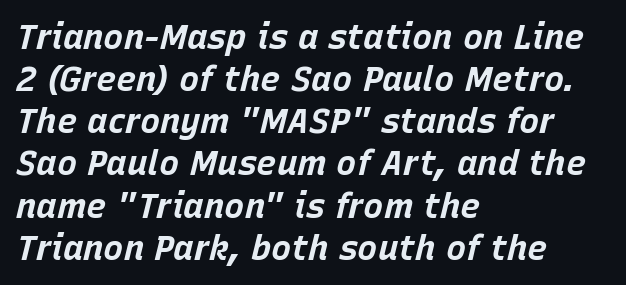
Every character sits at an angle, as italics do. Weight: bold. The letters sit at their default tracking, neither squeezed nor spread. Descenders are the only things crossing below the line. The face used here is proportionally spaced, like ordinary book or web type.
